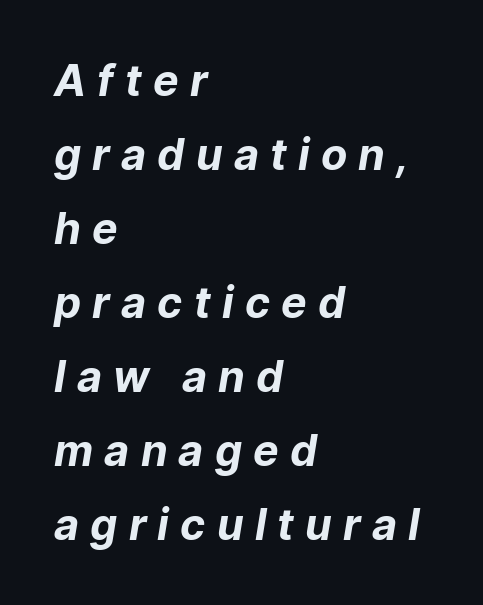
The image shows 43 px bold sans-serif type; set left-aligned, line spacing 1.72x, unusually wide letter spacing (+0.26 em), not underlined; low stroke contrast and a medium x-height.
